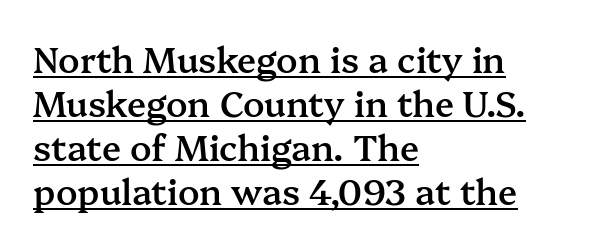
Q: Is the text bold? A: Semi-bold.
Q: Is the text italic (slanted)? A: No, it is upright.
Q: Is the typeface a serif or a sans-serif typeface? A: Serif.
Q: Is the text underlined? A: Yes.
Q: How is the paragraph aligned? A: Left-aligned.
Q: Is the spacing between letters normal or unusually wide? A: Normal.
Q: Is the spacing between lines tight, normal or loose? A: Normal.
Q: Width (condensed, normal, or wide)? A: Normal.
Q: Stroke contrast? A: Medium.
Q: x-height? A: Medium.
Q: Monospaced? A: No.
